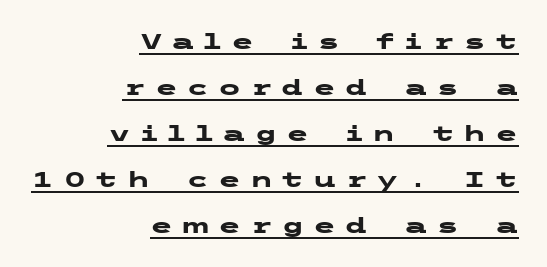
{"italic": "no", "bold": "yes", "underline": "yes", "align": "right", "line_spacing": "loose", "line_spacing_ratio": 2.19, "letter_spacing": "wide", "letter_spacing_em": 0.41, "glyph_px": 21}
